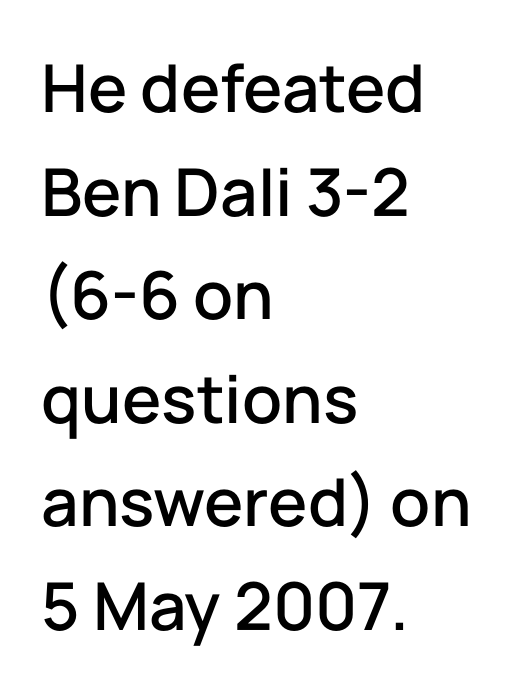
The font's upright variant was chosen for this text. Varying glyph widths throughout — classic text-font behaviour. All the whitespace from short lines collects on the right. Underlining? Definitely not there. The letterforms sit shoulder to shoulder at normal distance. Regular leading.
